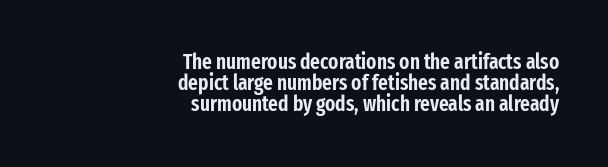
The image shows 21 px text type, upright; set right-aligned, tight line spacing (1.01x), normal letter spacing, not underlined.
